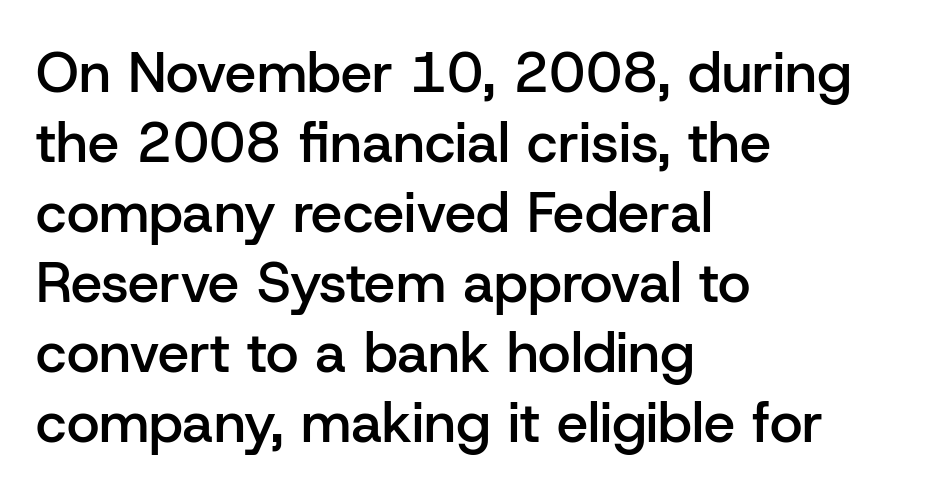
Q: Is the text bold? A: Semi-bold.
Q: Is the text italic (slanted)? A: No, it is upright.
Q: Is the typeface a serif or a sans-serif typeface? A: Sans-serif.
Q: Is the text underlined? A: No.
Q: How is the paragraph aligned? A: Left-aligned.
Q: Is the spacing between letters normal or unusually wide? A: Normal.
Q: Is the spacing between lines tight, normal or loose? A: Normal.
Q: Width (condensed, normal, or wide)? A: Normal.
Q: Stroke contrast? A: Low.
Q: x-height? A: Medium.
Q: Monospaced? A: No.
